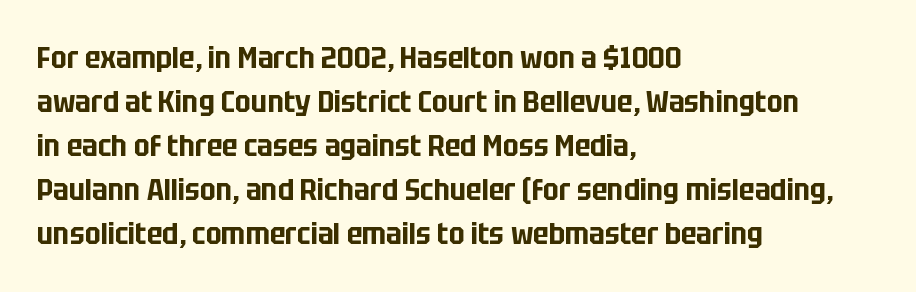
{"serif": "no", "italic": "no", "width": "condensed", "stroke_contrast": "low", "x_height": "large", "monospaced": "no", "underline": "no", "align": "left", "line_spacing": "normal", "line_spacing_ratio": 1.42, "letter_spacing": "normal", "letter_spacing_em": 0.0, "glyph_px": 31}
